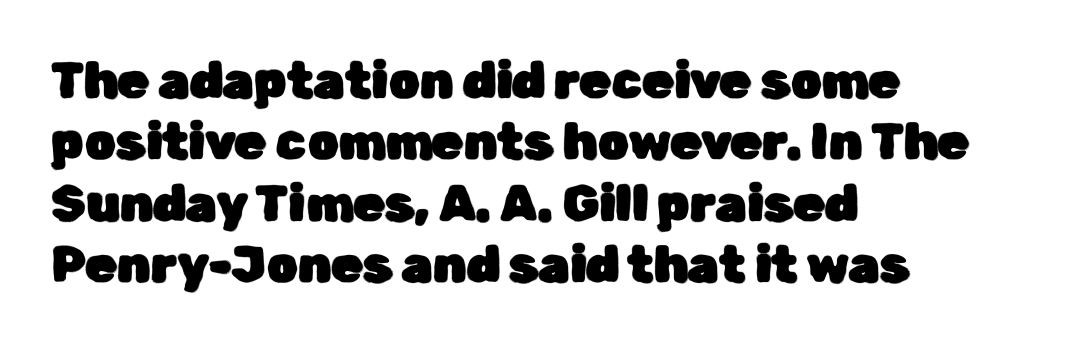
The passage shown is typeset with a sans-serif family. Letters rest on an invisible, unmarked baseline. Caption: standard tracking, unaltered. The rendering uses natural spacing where letterforms have individual widths. Casual observation: everything's shoved over to the left.
